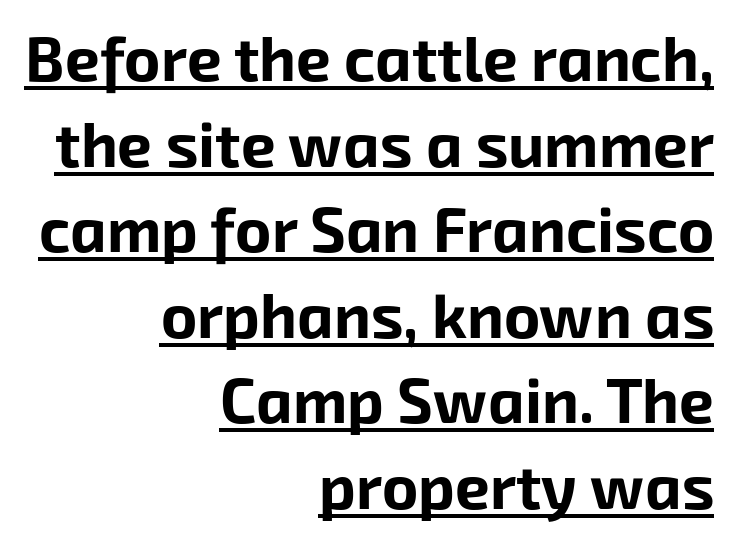
In terms of letterform style, serifs are entirely absent. Typographic density is high because the face is bold. You could call the tracking neutral — neither tight nor loose. A typesetter would call this proportional, since set widths differ per character.
